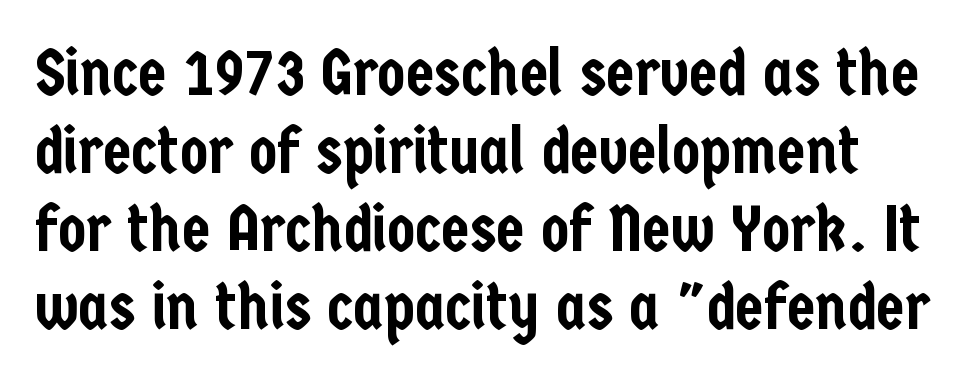
The image shows 65 px condensed sans-serif type, upright; set line spacing 1.2x, normal letter spacing, not underlined; low stroke contrast and a medium x-height.
